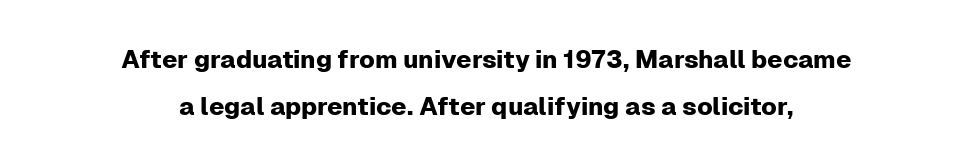
Caption: standard tracking, unaltered. Vertical strokes here are truly vertical. The rag falls on both sides of this text block equally. Just letters on the line, the space beneath them empty.
